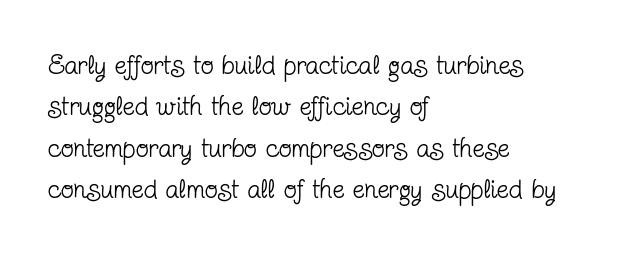
Q: Is the text bold? A: No.
Q: Is the text italic (slanted)? A: No, it is upright.
Q: Is the text underlined? A: No.
Q: How is the paragraph aligned? A: Left-aligned.
Q: Is the spacing between letters normal or unusually wide? A: Normal.
Q: Is the spacing between lines tight, normal or loose? A: Normal.
